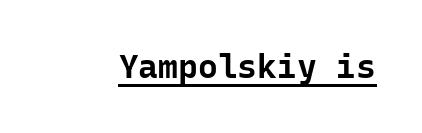
The passage shown is underscored from start to finish. Does extra space separate the letters? No, they use regular spacing. Is there any slant? The stems are plumb. The text was rendered using a sans face with plain stroke endings.
